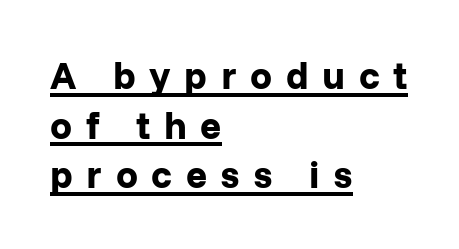
The image shows 39 px bold sans-serif type, upright; set left-aligned, normal line spacing (1.27x), unusually wide letter spacing (+0.35 em), underlined; low stroke contrast and a medium x-height.
